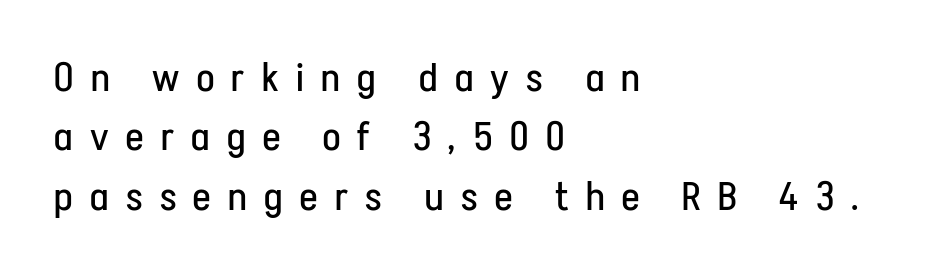
Note the varied advance widths — an 'i' is clearly narrower than an 'm'. Evenly set lines give the paragraph a standard silhouette. The setting favours the left margin, as ordinary paragraphs usually do. The letters stand straight up with perfectly vertical stems. What kind of face is this? One without serifs — a sans. The font is comparable to plain body text, perhaps lighter.
